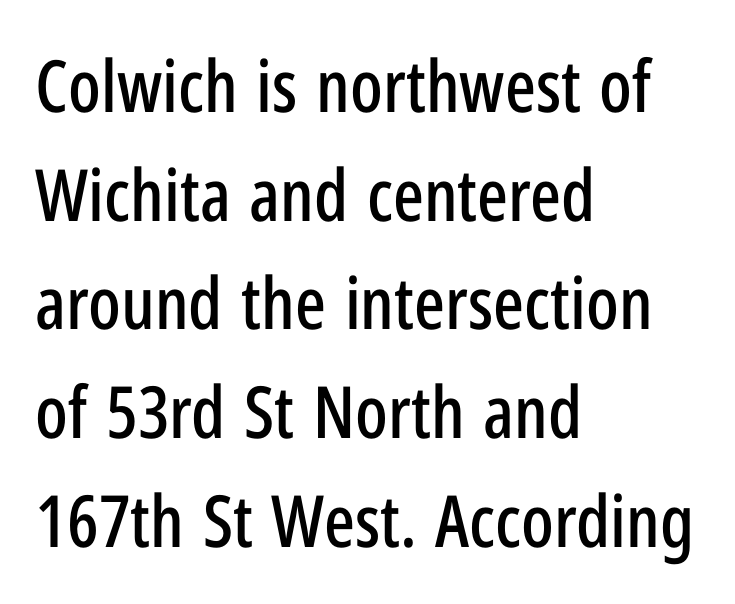
The image shows 72 px condensed sans-serif type, upright; set left-aligned, normal line spacing (1.51x), normal letter spacing, not underlined; low stroke contrast and a medium x-height.
